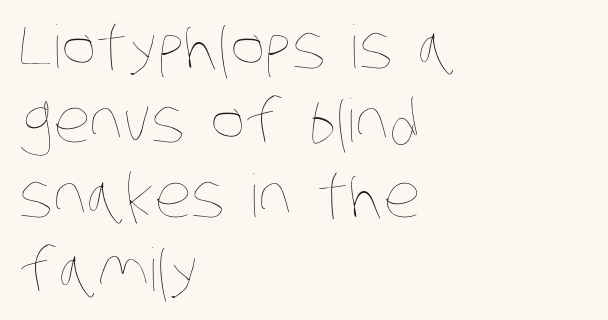
{"bold": "no", "weight": "thin", "width": "condensed", "stroke_contrast": "low", "x_height": "large", "monospaced": "no", "underline": "no", "align": "left", "line_spacing": "normal", "line_spacing_ratio": 1.26, "letter_spacing": "normal", "letter_spacing_em": 0.0, "glyph_px": 59}
